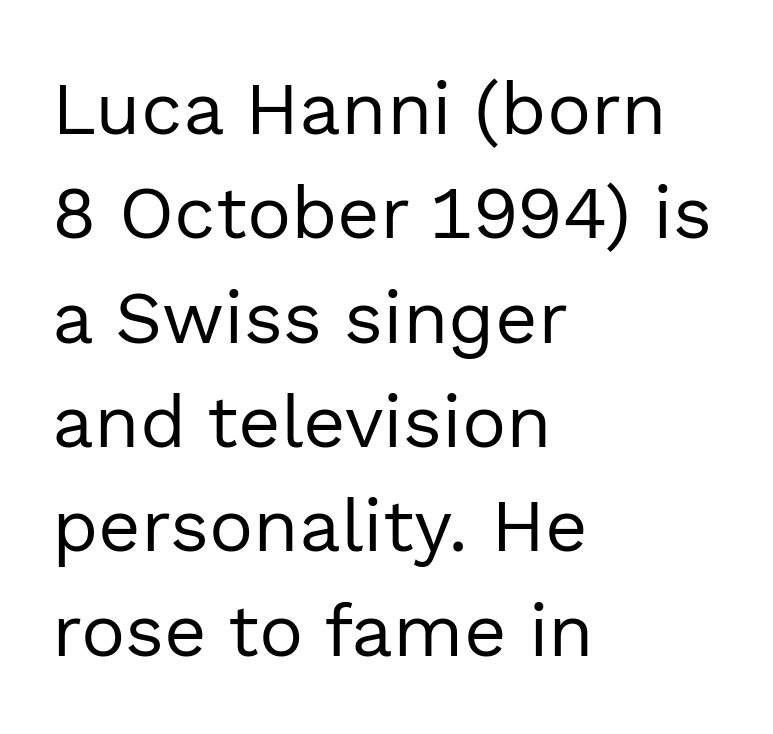
The image shows 74 px regular-weight sans-serif type, upright; set left-aligned, normal line spacing (1.41x), normal letter spacing, not underlined; a medium x-height.
